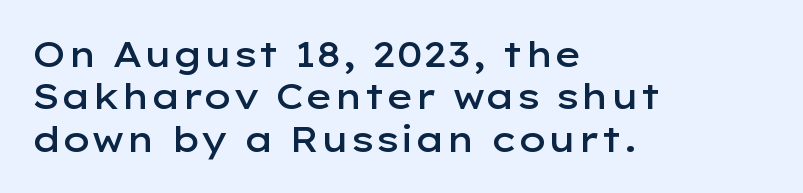
The image shows 35 px semibold, wide sans-serif type, upright; set left-aligned, line spacing 1.21x, normal letter spacing, not underlined; low stroke contrast and a medium x-height.
